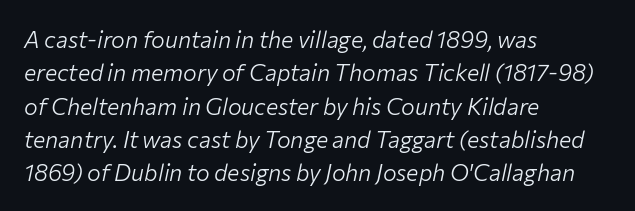
Q: Is the text bold? A: No.
Q: Is the text italic (slanted)? A: Yes, it leans right by about 12 degrees.
Q: Is the text underlined? A: No.
Q: How is the paragraph aligned? A: Left-aligned.
Q: Is the spacing between letters normal or unusually wide? A: Normal.
Q: Is the spacing between lines tight, normal or loose? A: Normal.
